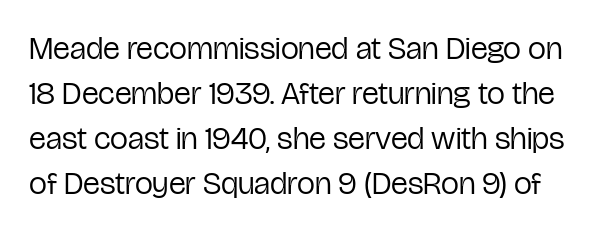
Q: Is the text bold? A: No.
Q: Is the text italic (slanted)? A: No, it is upright.
Q: Is the typeface a serif or a sans-serif typeface? A: Sans-serif.
Q: Is the text underlined? A: No.
Q: Is the spacing between letters normal or unusually wide? A: Normal.
Q: Is the spacing between lines tight, normal or loose? A: Normal.
Q: Width (condensed, normal, or wide)? A: Condensed.
Q: Stroke contrast? A: Low.
Q: x-height? A: Medium.
Q: Monospaced? A: No.
